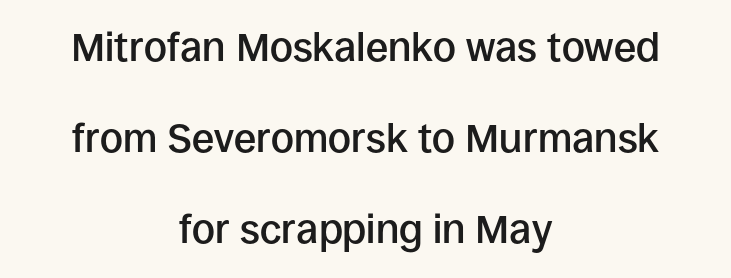
Q: Is the text bold? A: Semi-bold.
Q: Is the text italic (slanted)? A: No, it is upright.
Q: Is the typeface a serif or a sans-serif typeface? A: Sans-serif.
Q: Is the text underlined? A: No.
Q: How is the paragraph aligned? A: Centered.
Q: Is the spacing between letters normal or unusually wide? A: Normal.
Q: Is the spacing between lines tight, normal or loose? A: Loose.
Q: Width (condensed, normal, or wide)? A: Normal.
Q: Stroke contrast? A: Low.
Q: x-height? A: Large.
Q: Monospaced? A: No.
